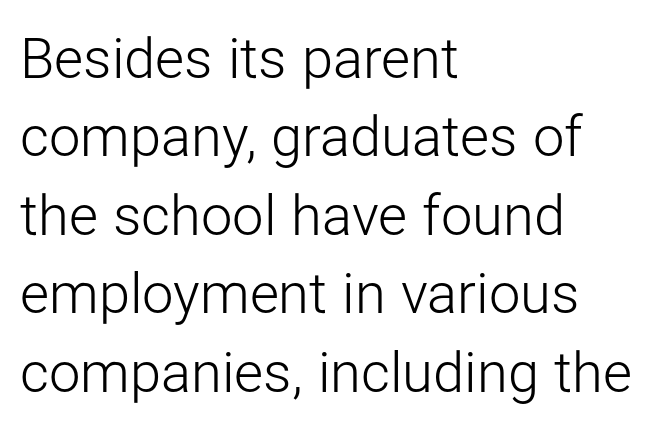
{"serif": "no", "italic": "no", "bold": "no", "weight": "light", "width": "normal", "stroke_contrast": "low", "x_height": "medium", "monospaced": "no", "underline": "no", "align": "left", "line_spacing": "normal", "line_spacing_ratio": 1.4, "letter_spacing": "normal", "letter_spacing_em": 0.0, "glyph_px": 56}
